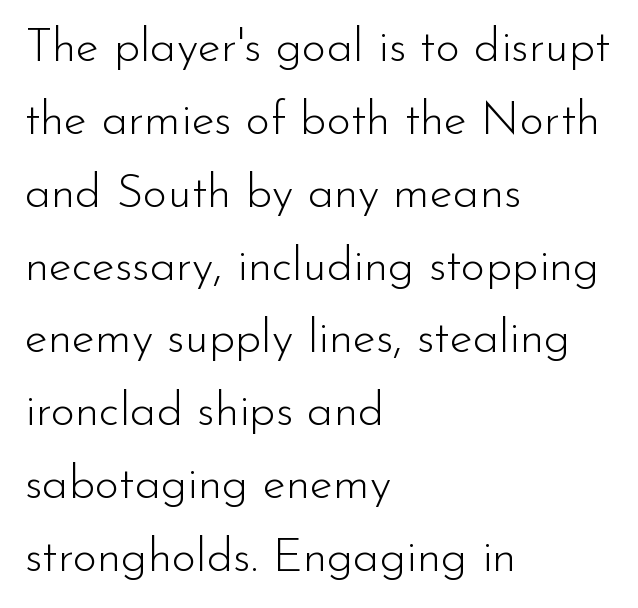
The image shows 47 px light sans-serif type, upright; set left-aligned, normal line spacing (1.55x), normal letter spacing, not underlined; low stroke contrast and a small x-height.
